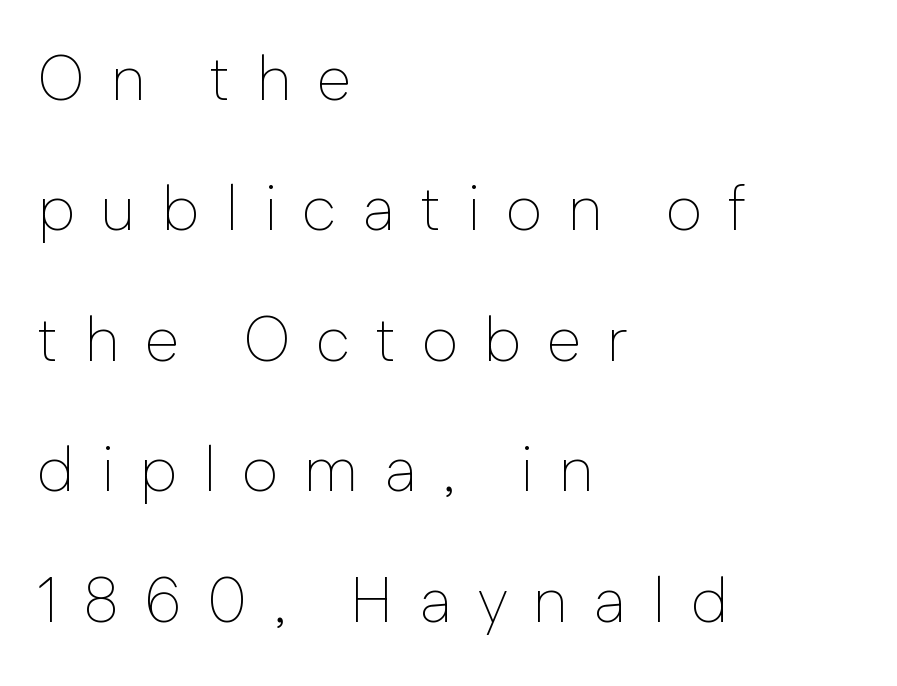
The image shows 63 px thin sans-serif type, upright; set left-aligned, loose line spacing (2.07x), unusually wide letter spacing (+0.4 em), not underlined; low stroke contrast and a medium x-height.
